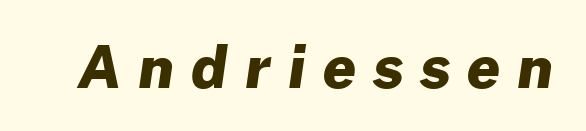
Q: Is the text bold? A: Yes.
Q: Is the typeface a serif or a sans-serif typeface? A: Sans-serif.
Q: Is the text underlined? A: No.
Q: Is the spacing between letters normal or unusually wide? A: Unusually wide.
Q: Width (condensed, normal, or wide)? A: Normal.
Q: Stroke contrast? A: Low.
Q: x-height? A: Medium.
Q: Monospaced? A: No.
